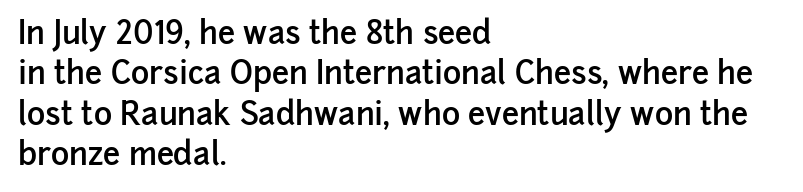
{"serif": "no", "italic": "no", "bold": "semi", "weight": "semibold", "width": "normal", "stroke_contrast": "low", "x_height": "medium", "monospaced": "no", "underline": "no", "align": "left", "line_spacing": "normal", "line_spacing_ratio": 1.3, "letter_spacing": "normal", "letter_spacing_em": 0.0, "glyph_px": 31}
